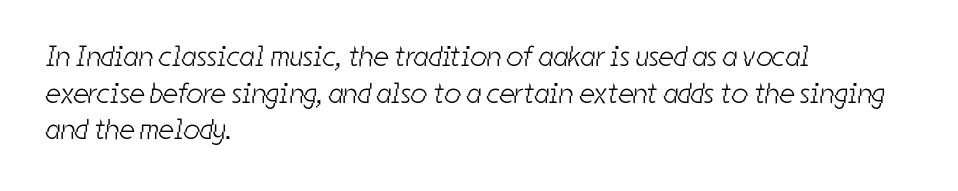
Interline gaps are of average width in this sample. Each stroke keeps to a modest, everyday thickness or less. Caption: multi-line text, flush left, ragged right. The passage shown is typed in a proportional face where columns would drift. Tracking here is standard; glyphs follow each other at the usual distance.
